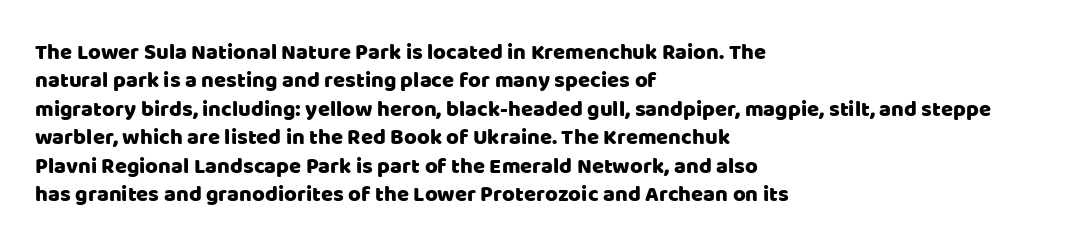
The image shows 22 px text type, upright; set left-aligned, normal line spacing (1.29x), normal letter spacing, not underlined.
